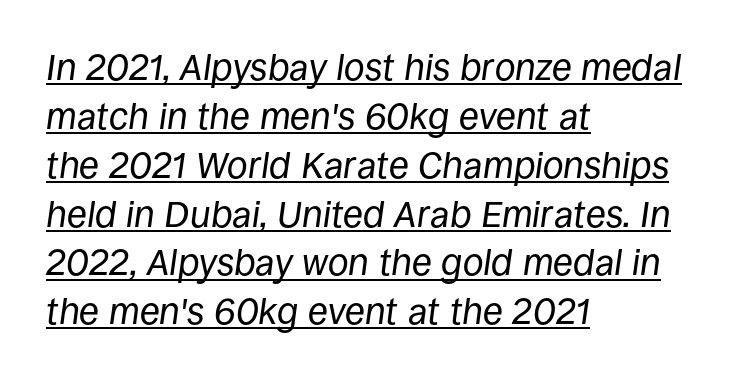
Somebody hit Ctrl+U on this one — the words are underlined. Notice how the stems are inclined rather than vertical — that's the hallmark of italics. This sample keeps an unexceptional amount of space between lines. The typesetter chose a ragged-right arrangement here.
